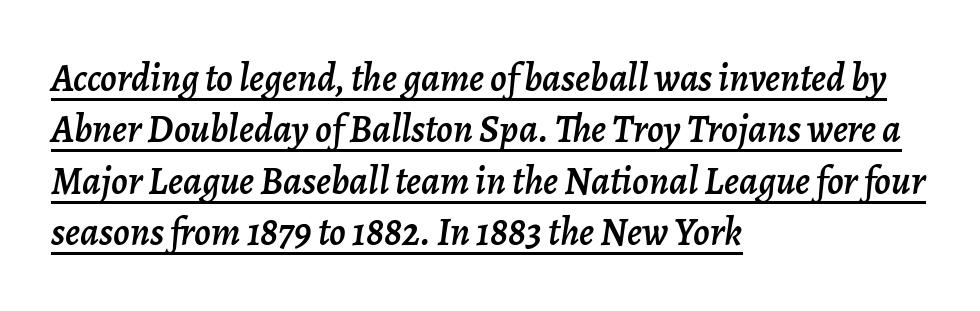
{"italic": "yes", "lean": "right", "slant_degrees": 7, "width": "normal", "stroke_contrast": "low", "x_height": "medium", "monospaced": "no", "underline": "yes", "align": "left", "line_spacing": "normal", "line_spacing_ratio": 1.32, "letter_spacing": "normal", "letter_spacing_em": 0.0, "glyph_px": 39}
